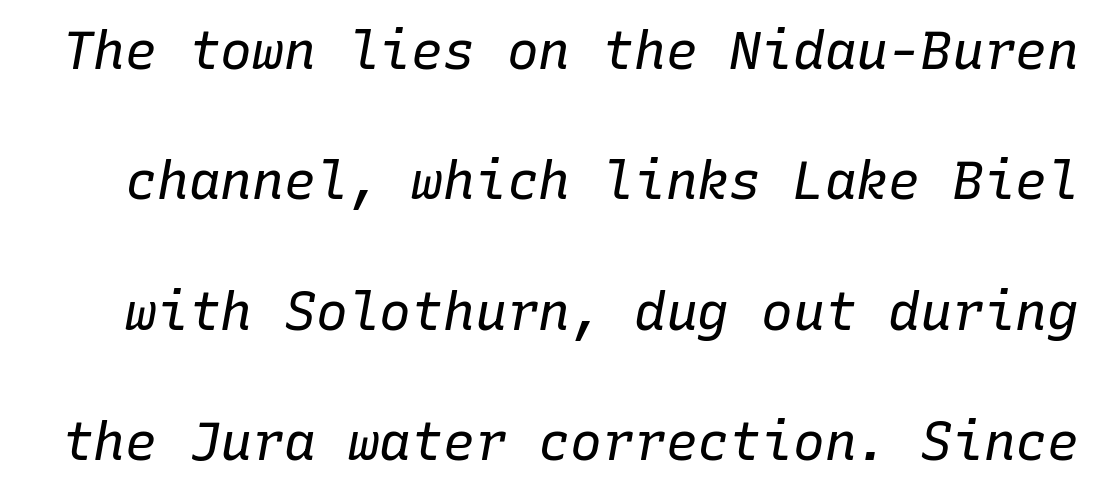
Q: Is the text bold? A: No.
Q: Is the text italic (slanted)? A: Yes, it leans right by about 10 degrees.
Q: Is the text underlined? A: No.
Q: Is the spacing between letters normal or unusually wide? A: Normal.
Q: Is the spacing between lines tight, normal or loose? A: Loose.
Q: Width (condensed, normal, or wide)? A: Normal.
Q: Stroke contrast? A: Low.
Q: x-height? A: Medium.
Q: Monospaced? A: Yes.
